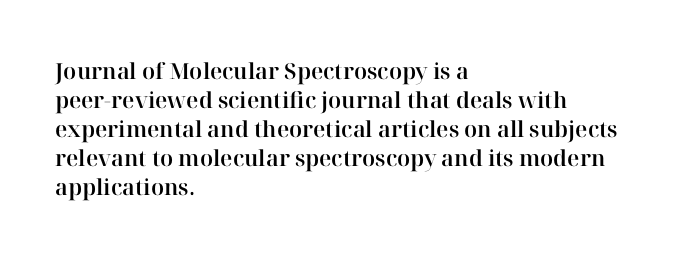
{"italic": "no", "underline": "no", "align": "left", "line_spacing": "normal", "line_spacing_ratio": 1.32, "letter_spacing": "normal", "letter_spacing_em": 0.0, "glyph_px": 22}
